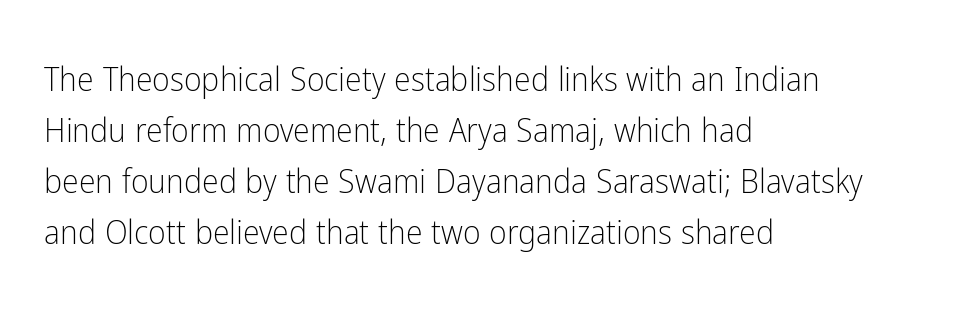
Varying glyph widths throughout — classic text-font behaviour. Nobody touched the tracking dial on this one. Short and long lines alike share a common starting point at left. Beneath every word, the page is bare. The type sits square on the baseline with zero lean.
